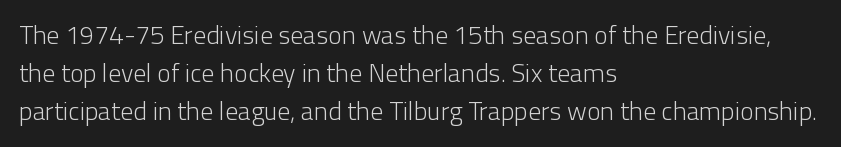
Q: Is the text bold? A: No.
Q: Is the text italic (slanted)? A: No, it is upright.
Q: Is the text underlined? A: No.
Q: How is the paragraph aligned? A: Left-aligned.
Q: Is the spacing between letters normal or unusually wide? A: Normal.
Q: Is the spacing between lines tight, normal or loose? A: Normal.
